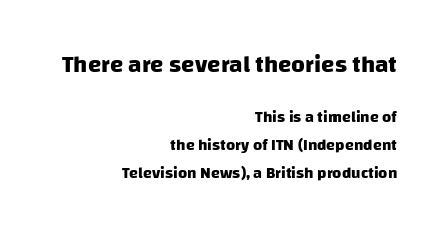
The image shows 24 px bold type; set right-aligned, line spacing 1.72x, normal letter spacing, not underlined; the first (top) block is 1.5x larger.
